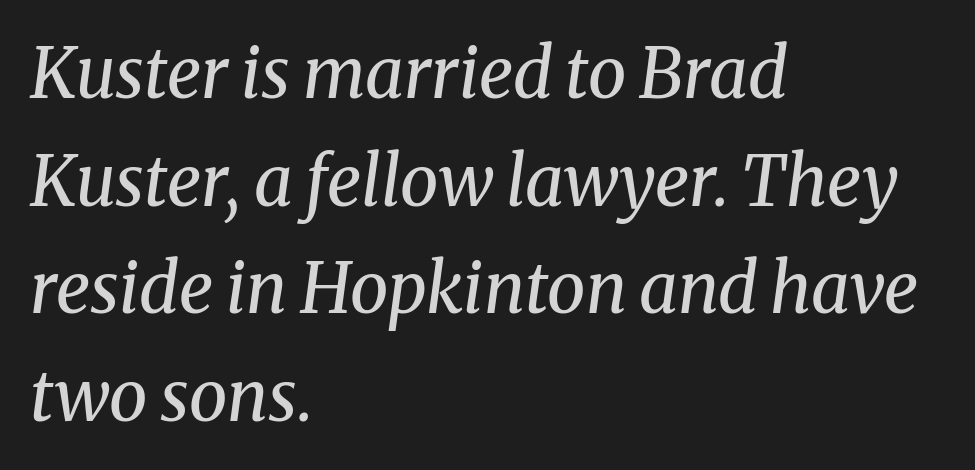
{"serif": "yes", "italic": "yes", "lean": "right", "slant_degrees": 8, "bold": "no", "weight": "regular", "width": "normal", "stroke_contrast": "medium", "x_height": "medium", "monospaced": "no", "underline": "no", "align": "left", "line_spacing": "normal", "line_spacing_ratio": 1.56, "letter_spacing": "normal", "letter_spacing_em": 0.0, "glyph_px": 69}
